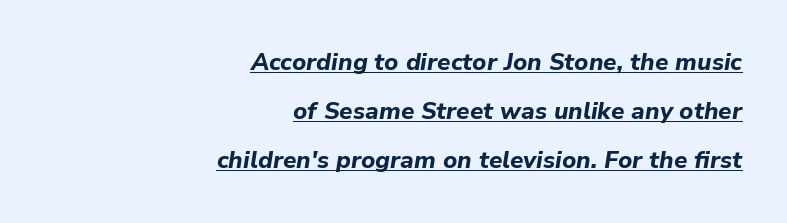
Q: Is the text bold? A: Yes.
Q: Is the text italic (slanted)? A: Yes, it leans right by about 9 degrees.
Q: Is the text underlined? A: Yes.
Q: How is the paragraph aligned? A: Right-aligned.
Q: Is the spacing between letters normal or unusually wide? A: Normal.
Q: Is the spacing between lines tight, normal or loose? A: Loose.
